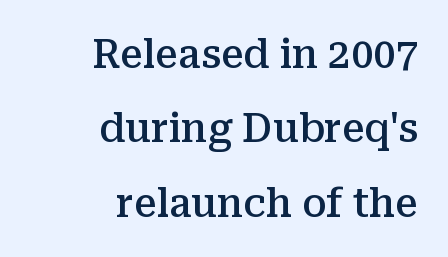
The specimen reads as upright at a glance. If you drew a ruler down the right edge, every line would touch it. Emphasis by weight is partial: semibold. Is the letter spacing exaggerated? No — it looks like the ordinary default.
